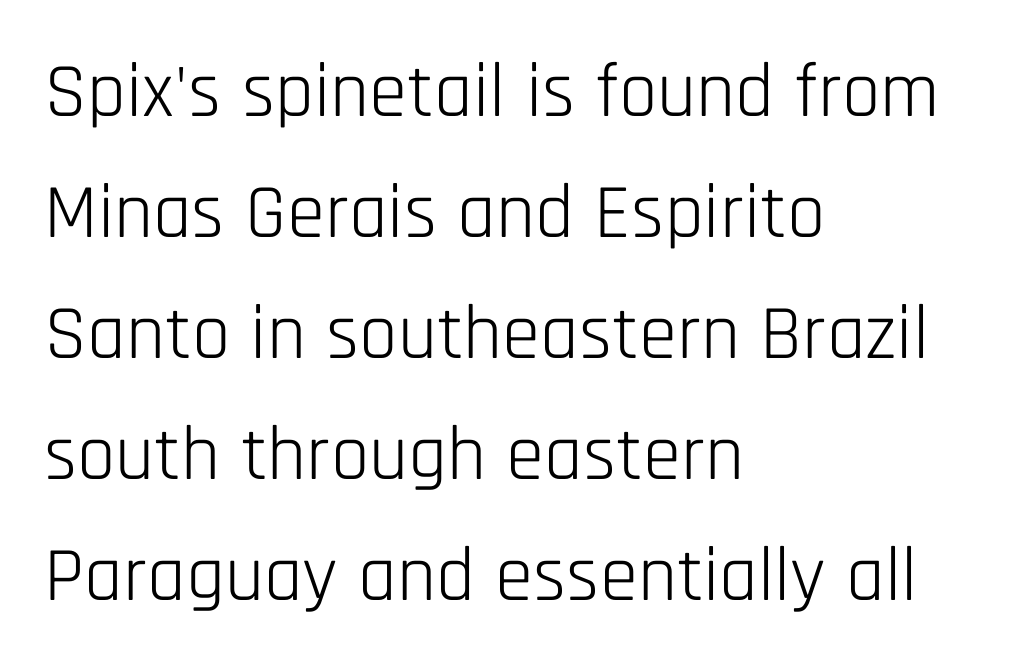
{"serif": "no", "italic": "no", "bold": "no", "weight": "light", "width": "condensed", "stroke_contrast": "low", "x_height": "large", "monospaced": "no", "underline": "no", "align": "left", "line_spacing": "normal", "line_spacing_ratio": 1.57, "letter_spacing": "normal", "letter_spacing_em": 0.0, "glyph_px": 77}
